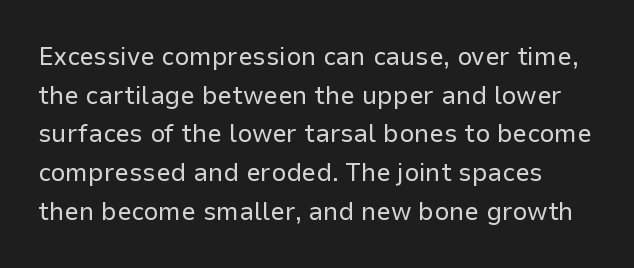
Posture: upright roman. Weight class: somewhere from thin through regular. The space directly below the letters is spotless. The face used here is rendered with its standard letterfit.
